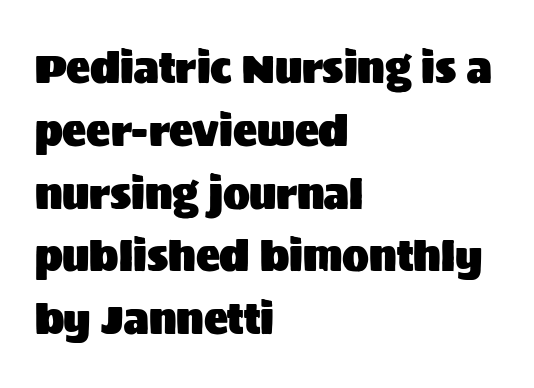
Q: Is the text italic (slanted)? A: No, it is upright.
Q: Is the typeface a serif or a sans-serif typeface? A: Sans-serif.
Q: Is the text underlined? A: No.
Q: How is the paragraph aligned? A: Left-aligned.
Q: Is the spacing between letters normal or unusually wide? A: Normal.
Q: Is the spacing between lines tight, normal or loose? A: Normal.
Q: Width (condensed, normal, or wide)? A: Normal.
Q: Stroke contrast? A: Medium.
Q: x-height? A: Large.
Q: Monospaced? A: No.
